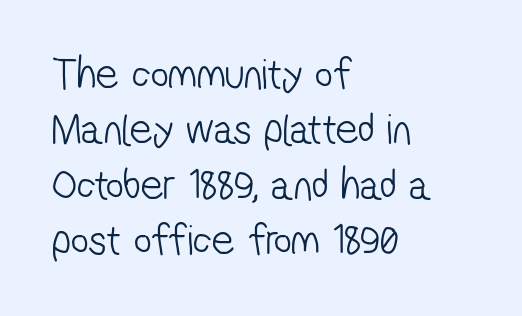
The image shows 44 px light, condensed sans-serif type; set left-aligned, normal line spacing (1.26x), normal letter spacing, not underlined; low stroke contrast and a medium x-height.
